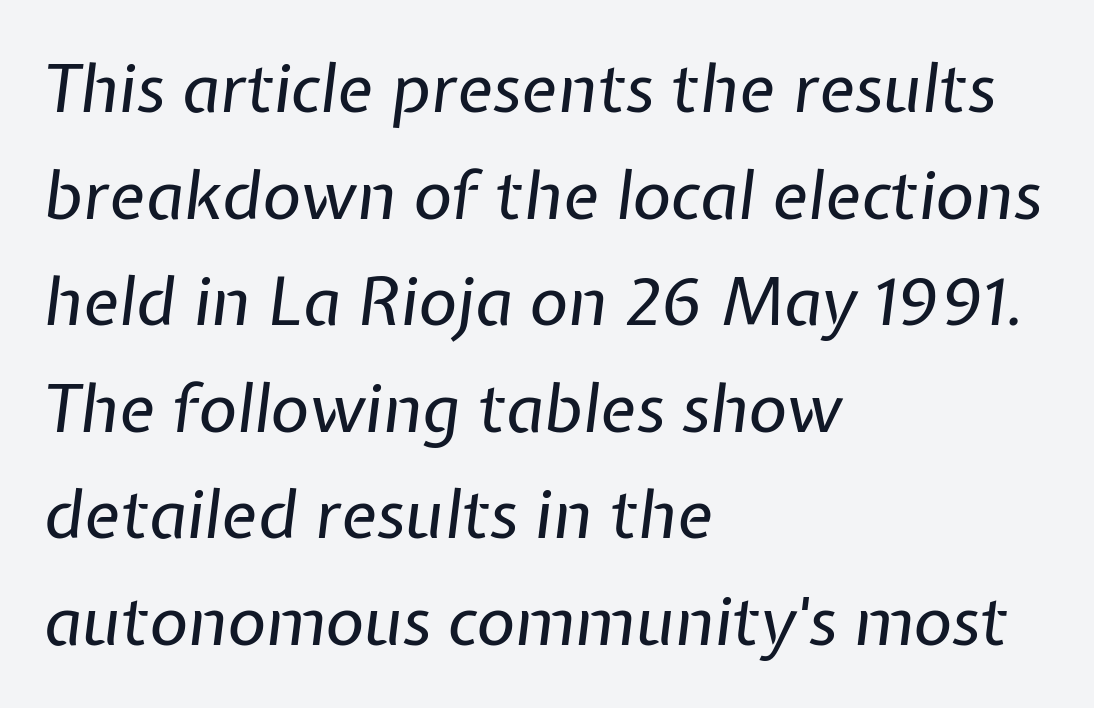
Q: Is the text bold? A: No.
Q: Is the text italic (slanted)? A: Yes, it leans right by about 7 degrees.
Q: Is the text underlined? A: No.
Q: How is the paragraph aligned? A: Left-aligned.
Q: Is the spacing between letters normal or unusually wide? A: Normal.
Q: Is the spacing between lines tight, normal or loose? A: Normal.
Q: Width (condensed, normal, or wide)? A: Normal.
Q: Stroke contrast? A: Low.
Q: x-height? A: Medium.
Q: Monospaced? A: No.
